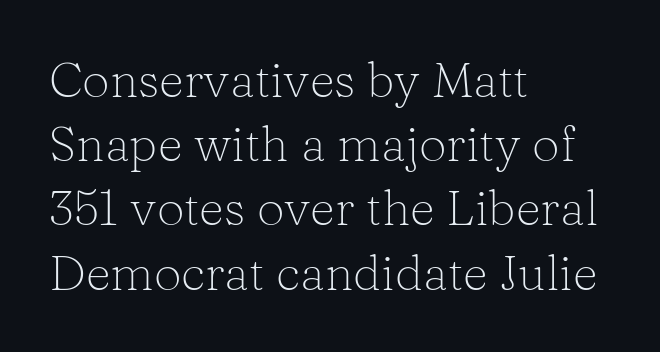
The face used here is proportionally spaced, like ordinary book or web type. Rendered with straight, roman letterforms. This rendering features lettering with no underline. This block has exactly the height ordinary leading produces. A typesetter would call this zero additional tracking. The text was rendered using a seriffed face with decorative stroke endings.
